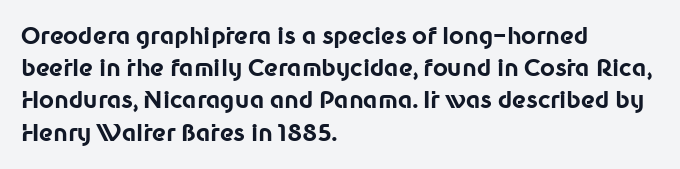
{"italic": "no", "bold": "yes", "underline": "no", "align": "left", "line_spacing": "normal", "line_spacing_ratio": 1.4, "letter_spacing": "normal", "letter_spacing_em": 0.0, "glyph_px": 23}
